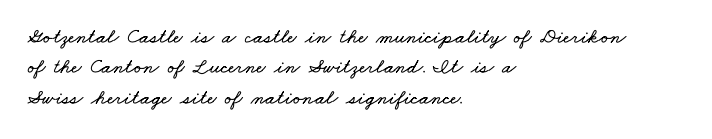
The image shows 21 px text type; set left-aligned, normal line spacing (1.45x), normal letter spacing, not underlined.
